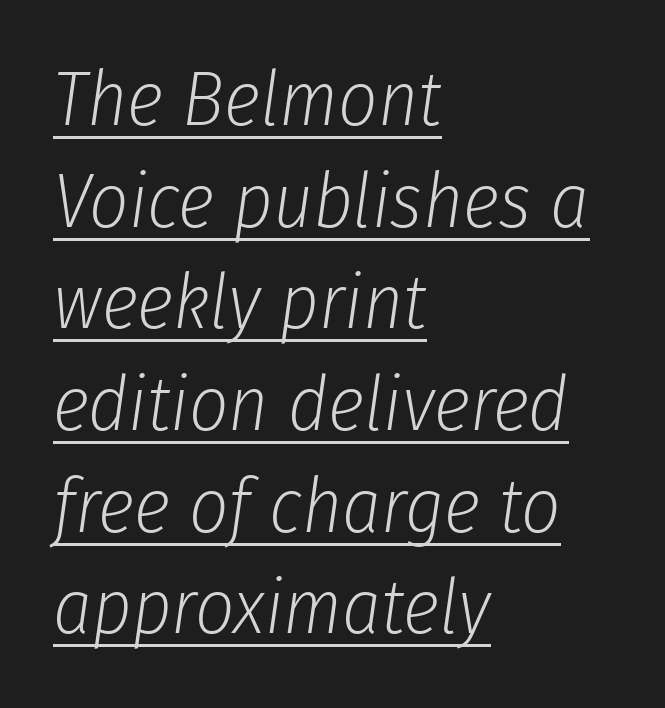
The image shows 77 px light, condensed type, italic (leaning right); set left-aligned, normal line spacing (1.32x), normal letter spacing, underlined; low stroke contrast and a medium x-height.
